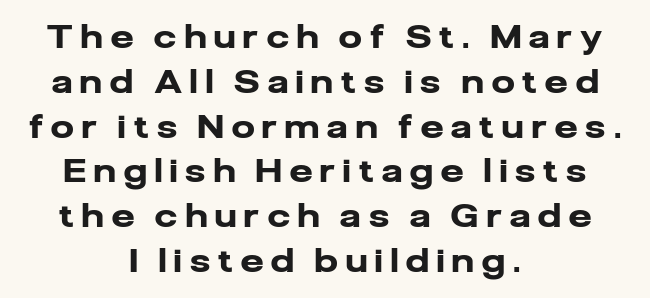
The image shows 32 px heavy sans-serif type, upright; set centered, normal line spacing (1.4x), unusually wide letter spacing (+0.26 em), not underlined; low stroke contrast and a medium x-height.
